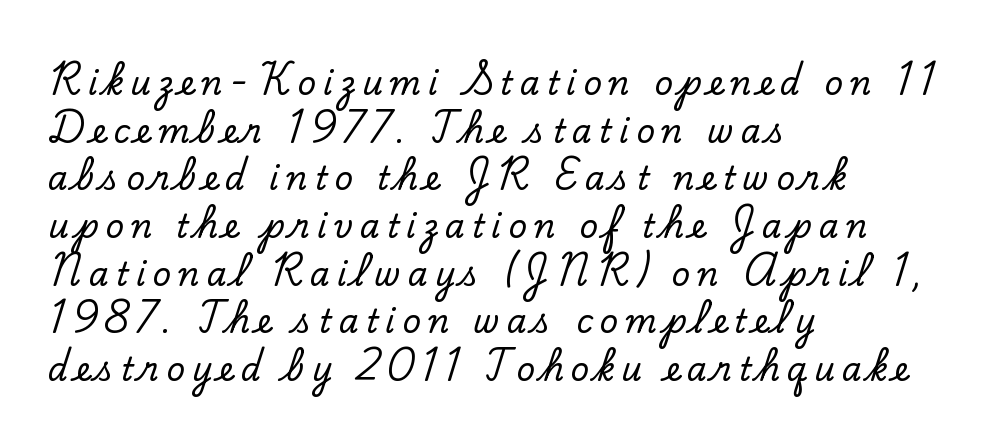
The image shows 32 px serif type; set left-aligned, normal line spacing (1.49x), unusually wide letter spacing (+0.22 em), not underlined; low stroke contrast and a small x-height.
